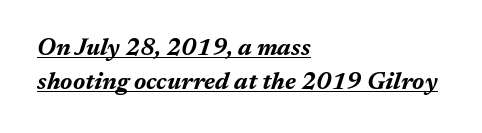
{"italic": "yes", "lean": "right", "slant_degrees": 17, "bold": "yes", "underline": "yes", "align": "left", "line_spacing": "normal", "line_spacing_ratio": 1.4, "letter_spacing": "normal", "letter_spacing_em": 0.0, "glyph_px": 24}
